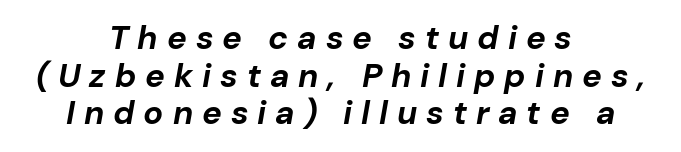
Q: Is the text bold? A: Yes.
Q: Is the text italic (slanted)? A: Yes, it leans right by about 10 degrees.
Q: Is the text underlined? A: No.
Q: How is the paragraph aligned? A: Centered.
Q: Is the spacing between letters normal or unusually wide? A: Unusually wide.
Q: Is the spacing between lines tight, normal or loose? A: Tight.
Q: Width (condensed, normal, or wide)? A: Normal.
Q: Stroke contrast? A: Low.
Q: x-height? A: Medium.
Q: Monospaced? A: No.
